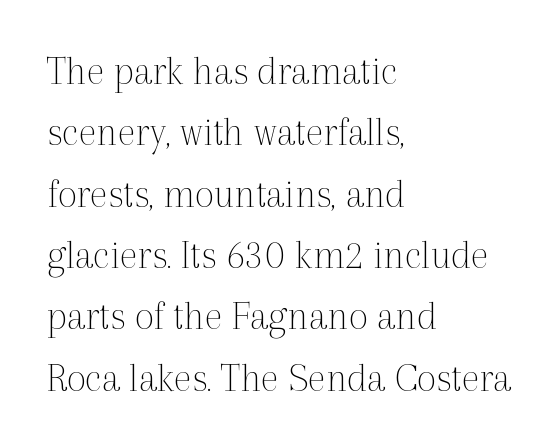
Q: Is the text bold? A: No.
Q: Is the text italic (slanted)? A: No, it is upright.
Q: Is the typeface a serif or a sans-serif typeface? A: Serif.
Q: Is the text underlined? A: No.
Q: How is the paragraph aligned? A: Left-aligned.
Q: Is the spacing between letters normal or unusually wide? A: Normal.
Q: Is the spacing between lines tight, normal or loose? A: Normal.
Q: Width (condensed, normal, or wide)? A: Normal.
Q: x-height? A: Medium.
Q: Monospaced? A: No.
